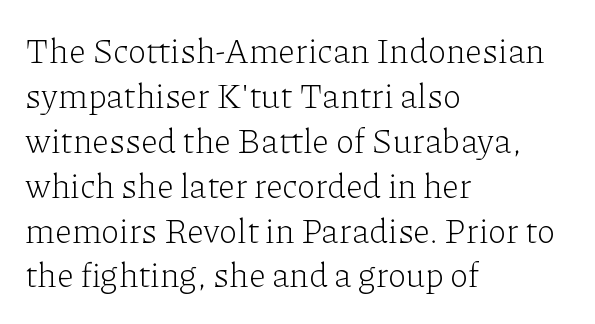
Q: Is the text bold? A: No.
Q: Is the text italic (slanted)? A: No, it is upright.
Q: Is the typeface a serif or a sans-serif typeface? A: Serif.
Q: Is the text underlined? A: No.
Q: How is the paragraph aligned? A: Left-aligned.
Q: Is the spacing between letters normal or unusually wide? A: Normal.
Q: Is the spacing between lines tight, normal or loose? A: Normal.
Q: Width (condensed, normal, or wide)? A: Normal.
Q: Stroke contrast? A: Low.
Q: x-height? A: Medium.
Q: Monospaced? A: No.
